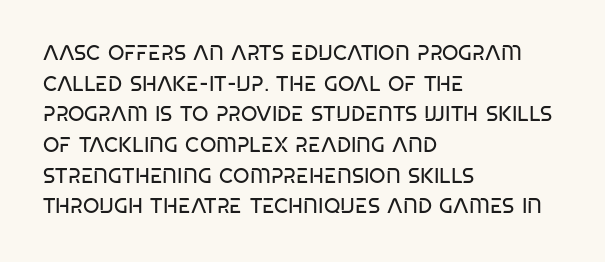
{"italic": "no", "bold": "no", "underline": "no", "align": "left", "line_spacing": "normal", "line_spacing_ratio": 1.46, "letter_spacing": "normal", "letter_spacing_em": 0.0, "glyph_px": 21}
